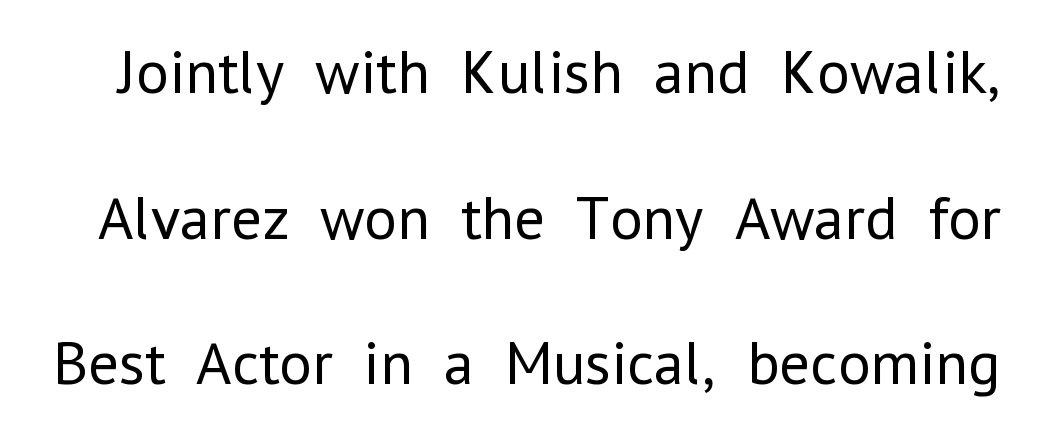
The image shows 62 px regular-weight sans-serif type, upright; set loose line spacing (2.35x), normal letter spacing, not underlined; low stroke contrast and a medium x-height.
